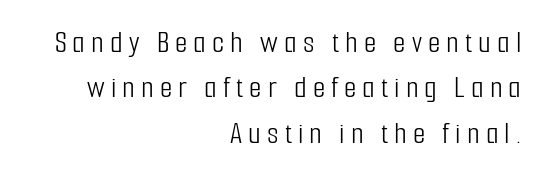
{"serif": "no", "italic": "no", "bold": "no", "weight": "light", "width": "condensed", "stroke_contrast": "low", "x_height": "medium", "monospaced": "no", "underline": "no", "align": "right", "line_spacing": "normal", "line_spacing_ratio": 1.42, "glyph_px": 32}
